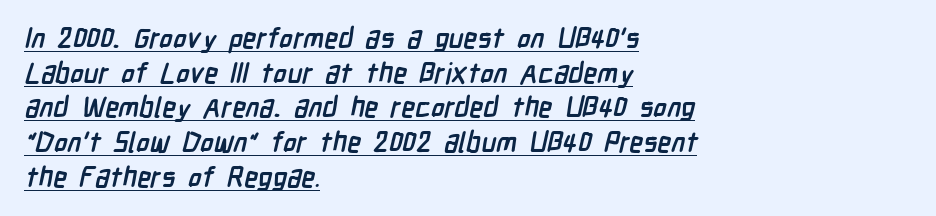
The image shows 28 px semibold, condensed sans-serif type; set left-aligned, line spacing 1.24x, normal letter spacing, underlined; low stroke contrast and a medium x-height.
